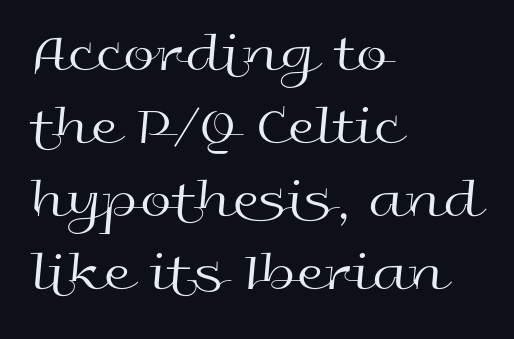
{"serif": "no", "italic": "no", "bold": "no", "weight": "regular", "width": "wide", "x_height": "medium", "monospaced": "no", "underline": "no", "align": "left", "line_spacing": "normal", "line_spacing_ratio": 1.28, "letter_spacing": "normal", "letter_spacing_em": 0.0, "glyph_px": 57}
